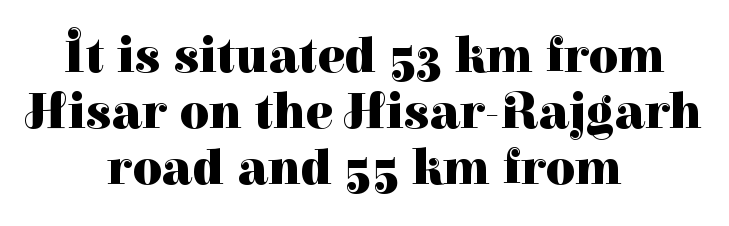
The image shows 51 px heavy serif type, upright; set centered, tight line spacing (1.1x), normal letter spacing, not underlined; high stroke contrast and a medium x-height.
